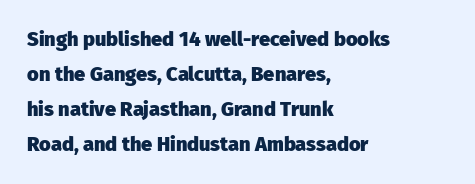
The image shows 20 px bold type, upright; set left-aligned, line spacing 1.75x, normal letter spacing, not underlined.
